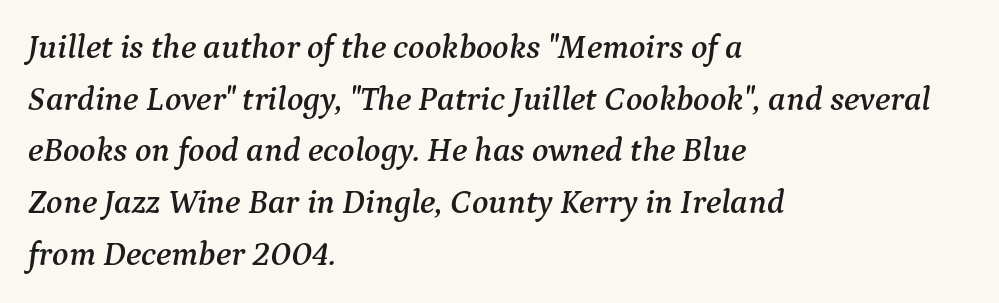
Q: Is the text italic (slanted)? A: Yes, it leans right by about 9 degrees.
Q: Is the typeface a serif or a sans-serif typeface? A: Serif.
Q: Is the text underlined? A: No.
Q: How is the paragraph aligned? A: Left-aligned.
Q: Is the spacing between letters normal or unusually wide? A: Normal.
Q: Is the spacing between lines tight, normal or loose? A: Normal.
Q: Width (condensed, normal, or wide)? A: Normal.
Q: Stroke contrast? A: Medium.
Q: x-height? A: Medium.
Q: Monospaced? A: No.
